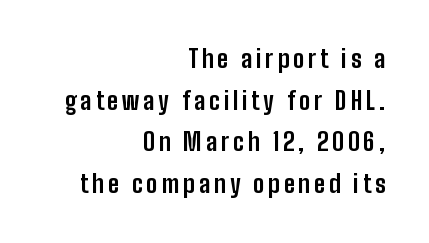
{"italic": "no", "bold": "yes", "underline": "no", "align": "right", "line_spacing_ratio": 1.73, "glyph_px": 24}
